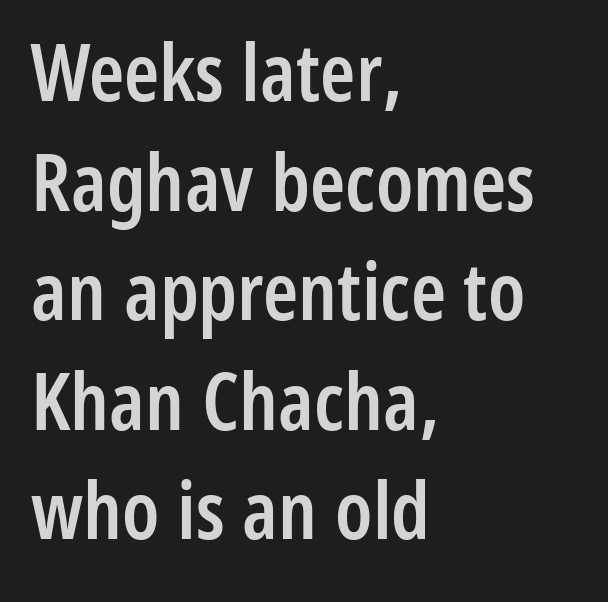
{"serif": "no", "italic": "no", "bold": "semi", "weight": "semibold", "width": "condensed", "stroke_contrast": "low", "x_height": "medium", "monospaced": "no", "underline": "no", "align": "left", "line_spacing": "normal", "line_spacing_ratio": 1.37, "letter_spacing": "normal", "letter_spacing_em": 0.0, "glyph_px": 80}
